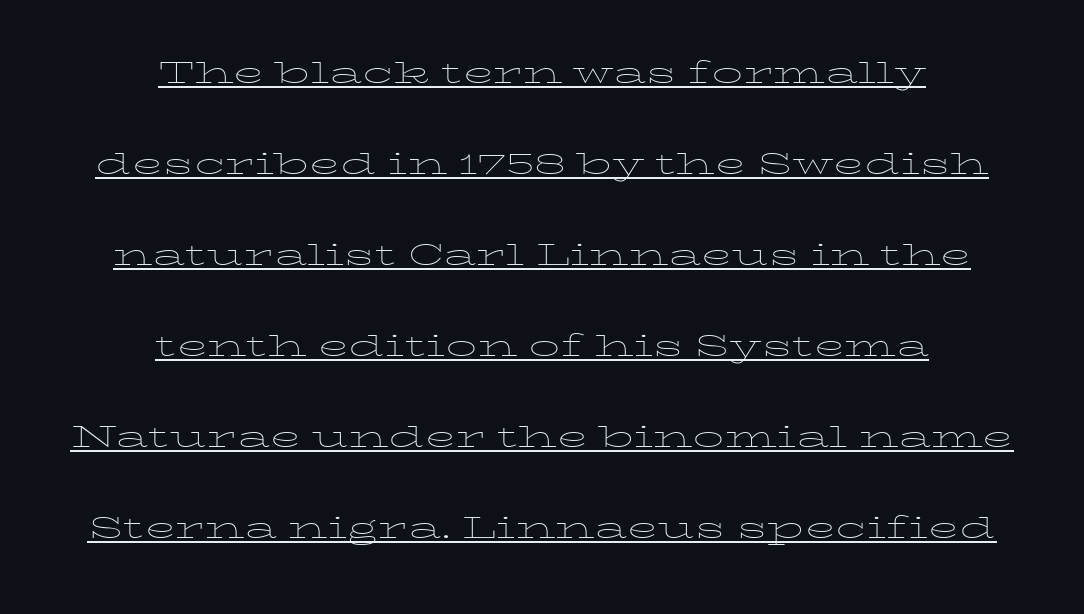
The image shows 41 px thin, wide type, upright; set centered, loose line spacing (2.22x), normal letter spacing, underlined; low stroke contrast and a medium x-height.
